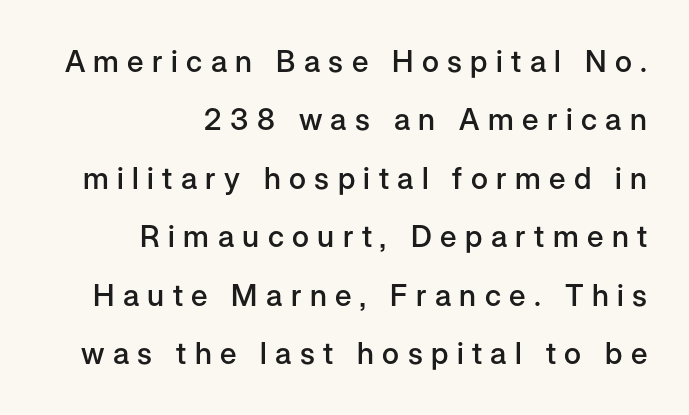
This is sans-serif lettering, the kind often seen on screens and signage. The sample has been set in demibold, a notch under bold. What's the leading like? Stretched, with rows far apart. Each letter keeps its own natural width here, so spacing adapts to shape. Substantial extra tracking has been applied to these lines.
